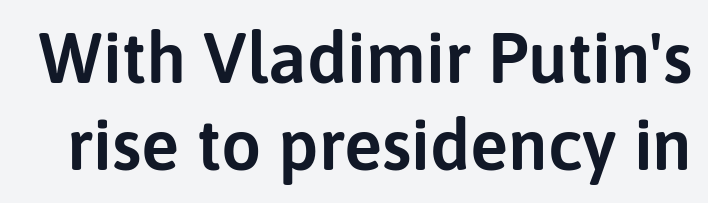
Does extra space separate the letters? No, they use regular spacing. Serif or sans? Sans — the stroke terminals are bare. The rendering uses natural spacing where letterforms have individual widths. Every stem runs plumb, perpendicular to the baseline. Nobody drew a line under any word here.
